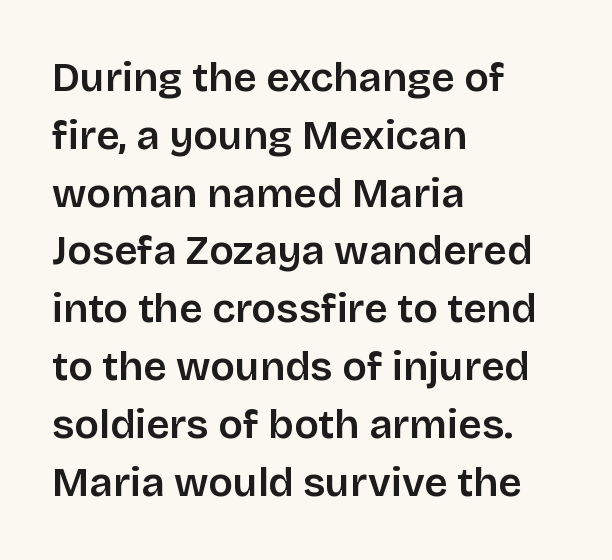
The image shows 41 px sans-serif type, upright; set left-aligned, normal line spacing (1.41x), normal letter spacing, not underlined; low stroke contrast and a large x-height.
